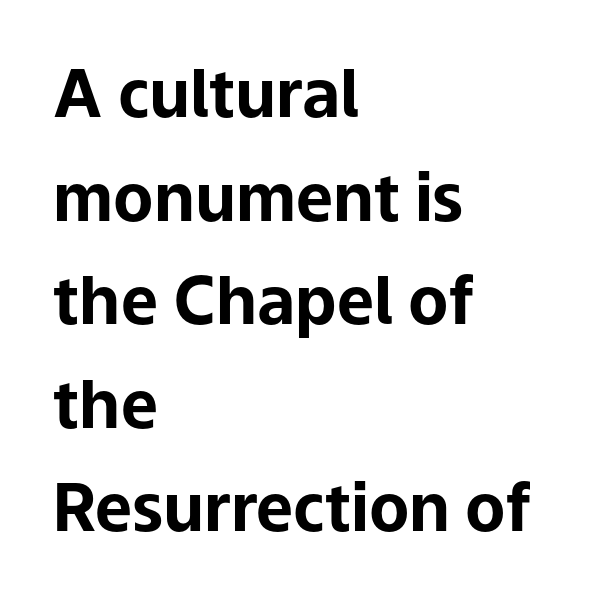
Reading down the block, your eye returns to a fixed left position each line. A full-strength bold gives these letters their thick strokes. Anything drawn beneath the words? Only blank space. Standard letterfit; no display-style spreading of the glyphs. Ordinary non-slanted type is in use. Unlike a traditional serif, this face leaves its strokes unadorned.
